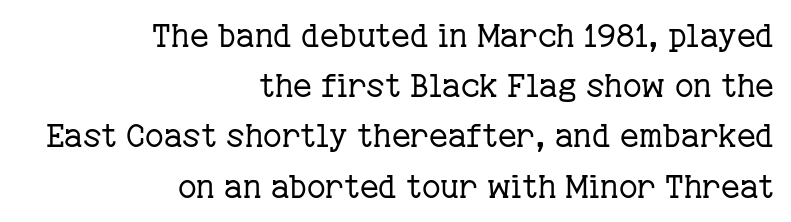
Weight: in the light-to-regular range. Character widths vary here, with narrow letters taking less room than wide ones. Inter-character spacing is left at the font's built-in metrics. Each line ends at the same right margin while the left side varies. It's the straight-up-and-down kind of type.
